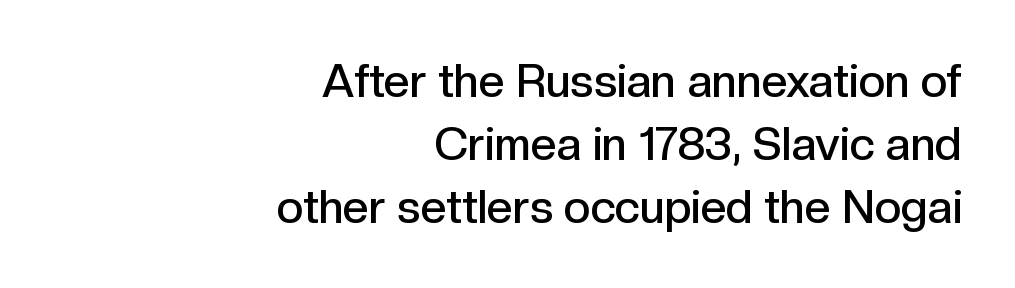
The image shows 46 px semibold sans-serif type, upright; set right-aligned, normal line spacing (1.37x), normal letter spacing, not underlined; a medium x-height.
